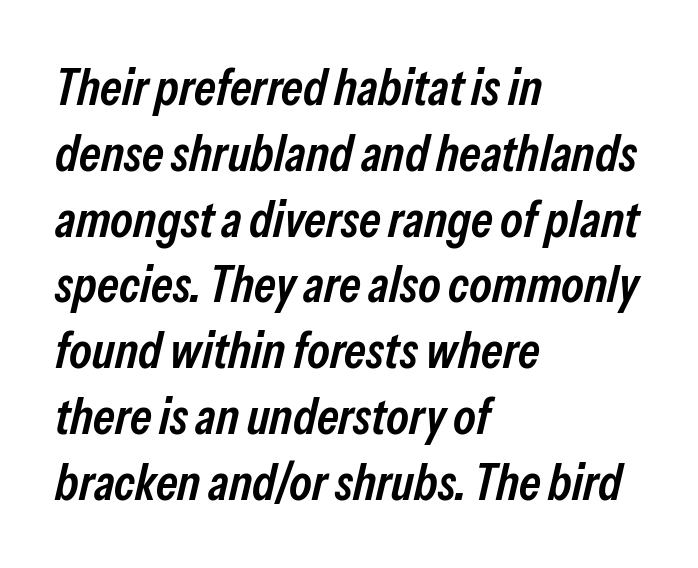
The image shows 51 px semibold, condensed type, italic (leaning right); set left-aligned, normal line spacing (1.29x), normal letter spacing, not underlined; low stroke contrast and a medium x-height.
